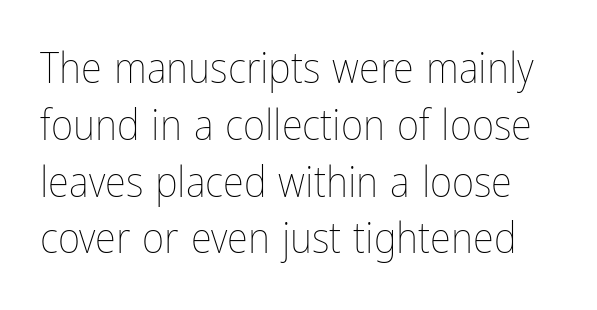
{"italic": "no", "bold": "no", "weight": "thin", "width": "condensed", "stroke_contrast": "low", "x_height": "medium", "monospaced": "no", "underline": "no", "line_spacing": "normal", "line_spacing_ratio": 1.32, "letter_spacing": "normal", "letter_spacing_em": 0.0, "glyph_px": 43}
